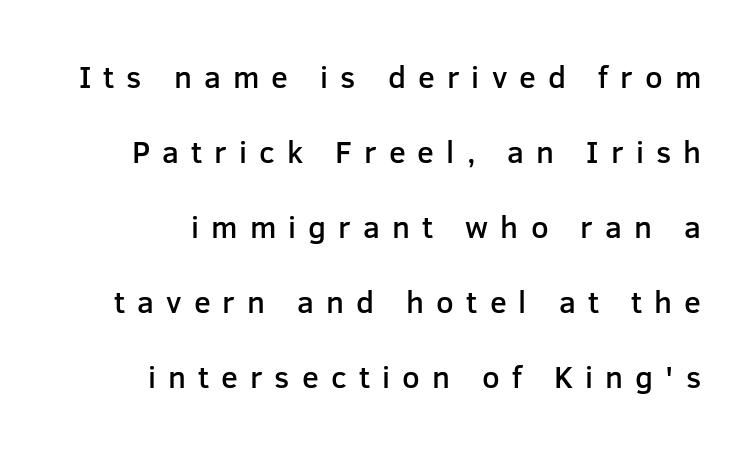
This rendering employs a face without finishing strokes, i.e., a sans-serif. Style check: upright. The type is letterspaced generously, with wide tracking. Each letter keeps its own natural width here, so spacing adapts to shape. No word sits above an underline. Leading is clearly above the norm, producing a sparse column.
